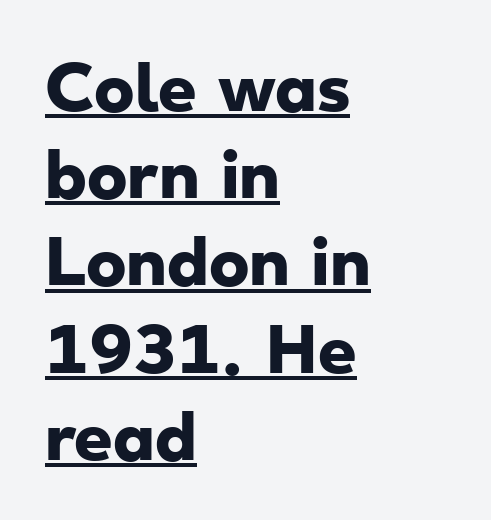
Q: Is the text bold? A: Yes.
Q: Is the typeface a serif or a sans-serif typeface? A: Sans-serif.
Q: Is the text underlined? A: Yes.
Q: How is the paragraph aligned? A: Left-aligned.
Q: Is the spacing between letters normal or unusually wide? A: Normal.
Q: Is the spacing between lines tight, normal or loose? A: Normal.
Q: Width (condensed, normal, or wide)? A: Wide.
Q: Stroke contrast? A: Low.
Q: x-height? A: Small.
Q: Monospaced? A: No.
